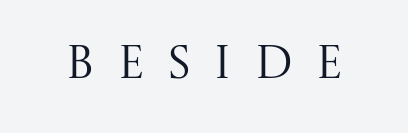
The image shows 46 px regular-weight serif type, upright; set unusually wide letter spacing (+0.48 em), not underlined; medium stroke contrast and a large x-height.
